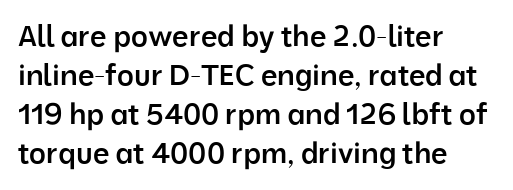
Q: Is the text bold? A: Semi-bold.
Q: Is the text italic (slanted)? A: No, it is upright.
Q: Is the typeface a serif or a sans-serif typeface? A: Sans-serif.
Q: Is the text underlined? A: No.
Q: How is the paragraph aligned? A: Left-aligned.
Q: Is the spacing between letters normal or unusually wide? A: Normal.
Q: Is the spacing between lines tight, normal or loose? A: Normal.
Q: Width (condensed, normal, or wide)? A: Normal.
Q: Stroke contrast? A: Low.
Q: x-height? A: Medium.
Q: Monospaced? A: No.
